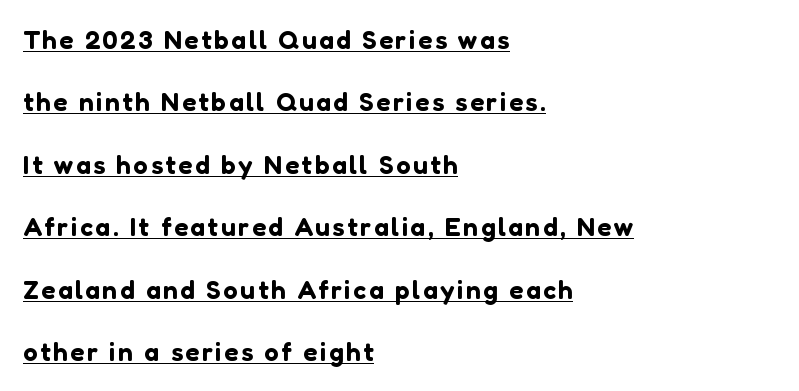
The image shows 26 px text type, upright; set left-aligned, loose line spacing (2.4x), underlined.
